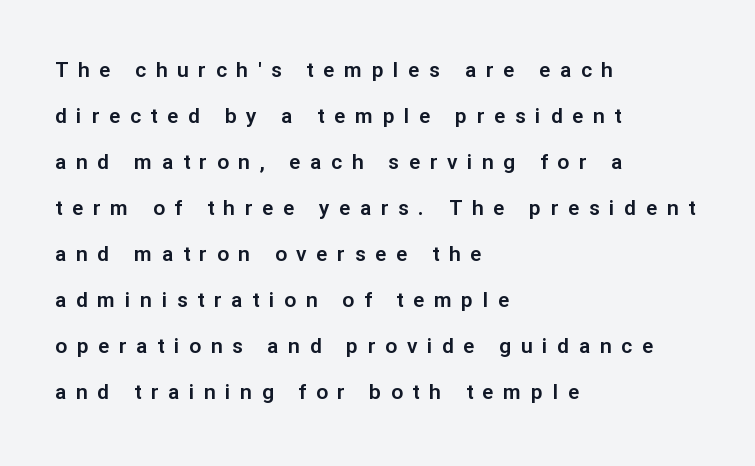
{"italic": "no", "underline": "no", "align": "left", "line_spacing": "loose", "line_spacing_ratio": 2.19, "letter_spacing": "wide", "letter_spacing_em": 0.46, "glyph_px": 21}
